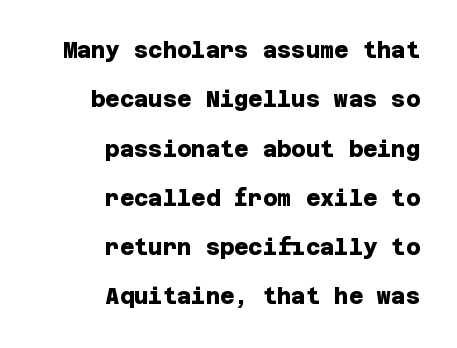
Weight: bold. Honestly, the letter spacing is just normal — you wouldn't notice it. The passage shown is not underscored anywhere. The compositor pushed each line to the right boundary. Vertical spacing — loose.
